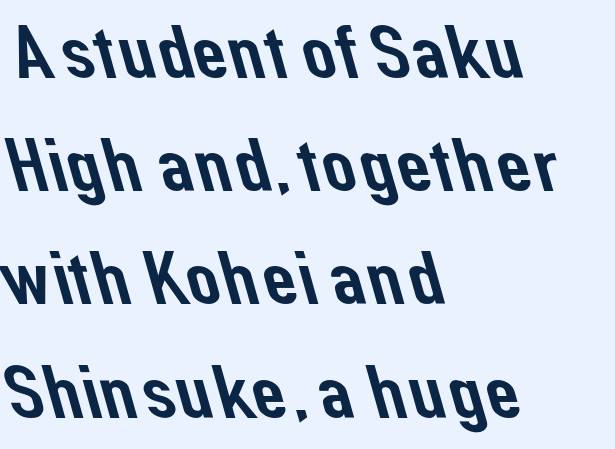
{"serif": "no", "width": "normal", "stroke_contrast": "low", "x_height": "medium", "monospaced": "no", "underline": "no", "align": "left", "line_spacing": "normal", "line_spacing_ratio": 1.49, "letter_spacing": "normal", "letter_spacing_em": 0.0, "glyph_px": 76}
